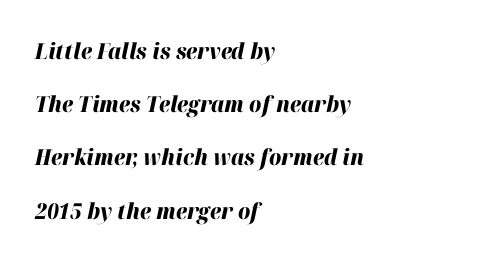
The image shows 22 px bold type, italic (leaning right); set left-aligned, loose line spacing (2.42x), normal letter spacing, not underlined.
